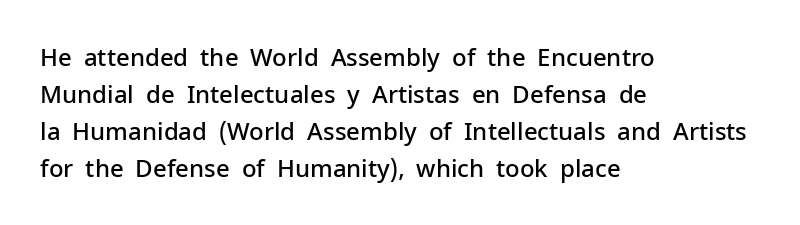
{"italic": "no", "bold": "semi", "underline": "no", "align": "left", "line_spacing": "normal", "line_spacing_ratio": 1.54, "letter_spacing": "normal", "letter_spacing_em": 0.0, "glyph_px": 24}
